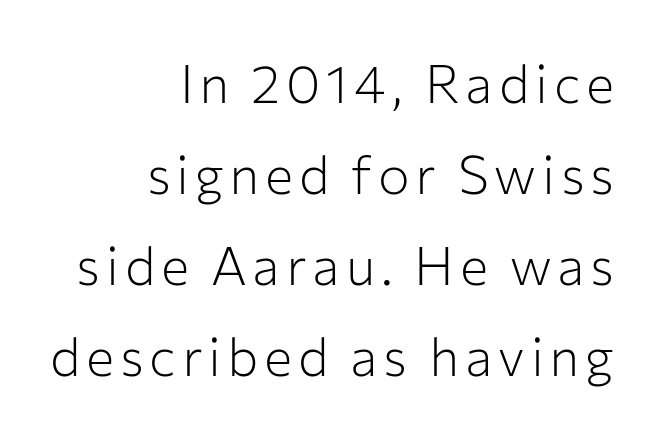
{"serif": "no", "italic": "no", "bold": "no", "weight": "light", "width": "normal", "stroke_contrast": "low", "x_height": "medium", "monospaced": "no", "underline": "no", "align": "right", "line_spacing_ratio": 1.72, "glyph_px": 53}
